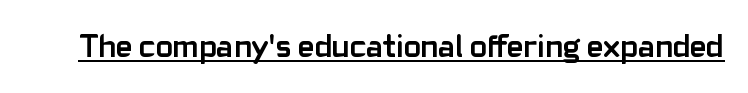
Q: Is the text bold? A: Yes.
Q: Is the text italic (slanted)? A: No, it is upright.
Q: Is the typeface a serif or a sans-serif typeface? A: Sans-serif.
Q: Is the text underlined? A: Yes.
Q: Is the spacing between letters normal or unusually wide? A: Normal.
Q: Width (condensed, normal, or wide)? A: Normal.
Q: Stroke contrast? A: Low.
Q: x-height? A: Medium.
Q: Monospaced? A: No.
